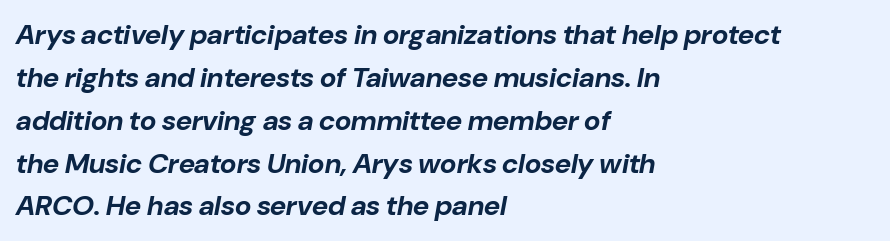
The image shows 28 px bold type, italic (leaning right); set left-aligned, normal line spacing (1.53x), normal letter spacing, not underlined; low stroke contrast and a medium x-height.
